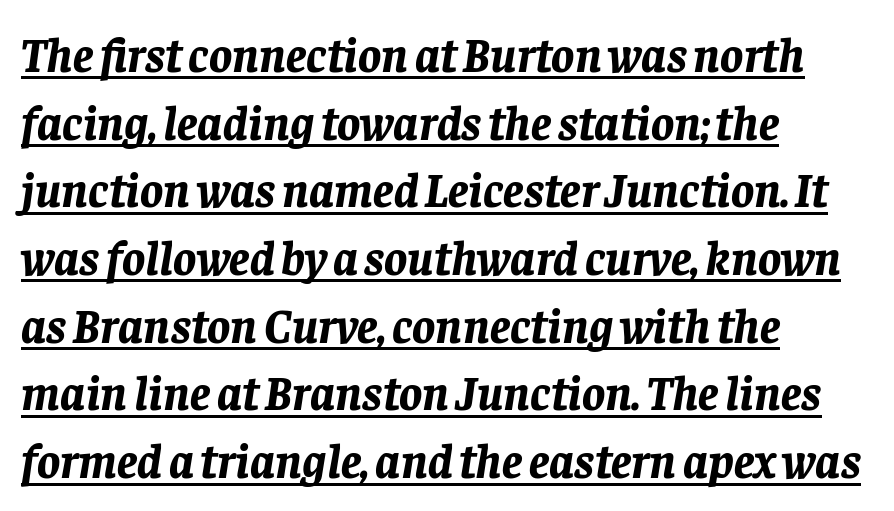
The image shows 48 px bold type, italic (leaning right); set left-aligned, normal line spacing (1.41x), normal letter spacing, underlined; low stroke contrast and a large x-height.
